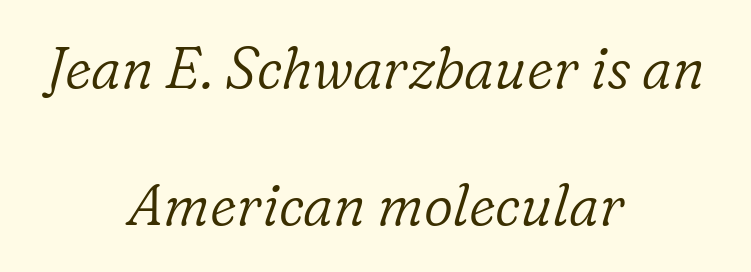
Q: Is the text bold? A: No.
Q: Is the text italic (slanted)? A: Yes, it leans right by about 16 degrees.
Q: Is the typeface a serif or a sans-serif typeface? A: Serif.
Q: Is the text underlined? A: No.
Q: How is the paragraph aligned? A: Centered.
Q: Is the spacing between letters normal or unusually wide? A: Normal.
Q: Is the spacing between lines tight, normal or loose? A: Loose.
Q: Width (condensed, normal, or wide)? A: Normal.
Q: Stroke contrast? A: Low.
Q: x-height? A: Medium.
Q: Monospaced? A: No.
